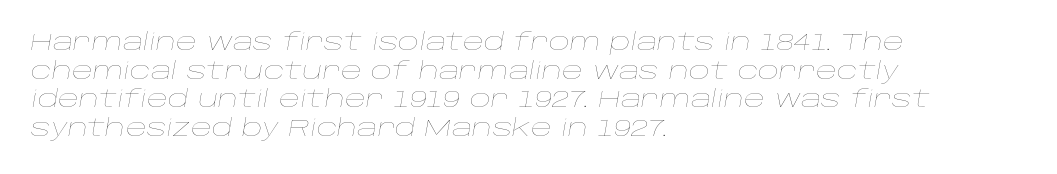
No letter is thick-stroked: the sample isn't bold. This is oblique type, the kind used for emphasis or titles. The rows are spaced the way most documents space them. The area under the type is left untouched. How are the letters spaced? Ordinarily, with no added tracking. A classic flush-left, rag-right setting is used for this passage.
